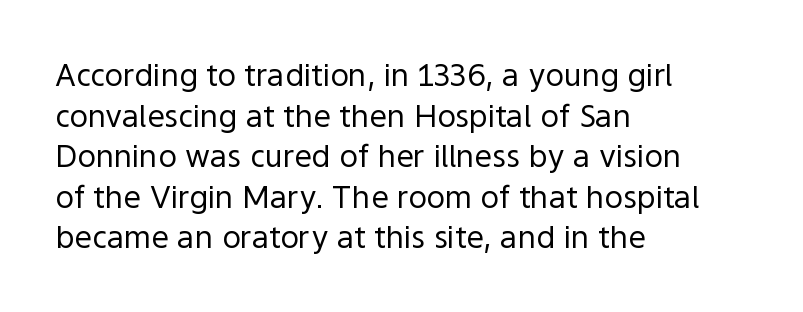
The image shows 31 px regular-weight sans-serif type, upright; set left-aligned, normal line spacing (1.31x), normal letter spacing, not underlined; a medium x-height.
